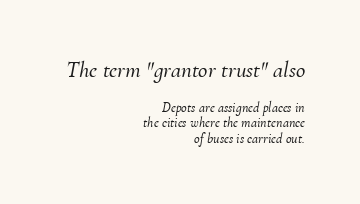
Q: Is the text italic (slanted)? A: Yes, it leans right by about 10 degrees.
Q: Is the text underlined? A: No.
Q: How is the paragraph aligned? A: Right-aligned.
Q: Is the spacing between letters normal or unusually wide? A: Normal.
Q: Is the spacing between lines tight, normal or loose? A: Tight.
Q: Which block of text is set in a larger size, the first (top) or the second (bottom)? A: The first (top) one.
